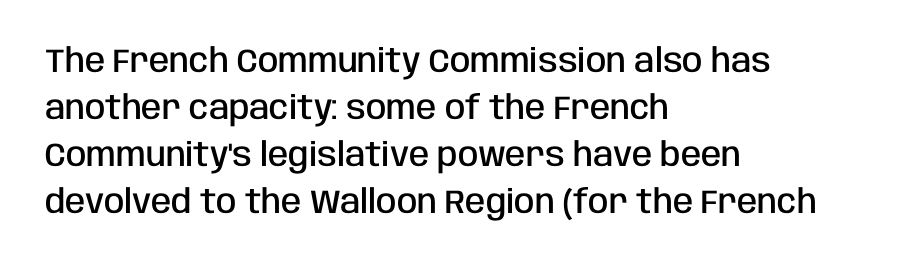
{"serif": "no", "italic": "no", "bold": "semi", "weight": "semibold", "width": "condensed", "stroke_contrast": "low", "x_height": "large", "monospaced": "no", "underline": "no", "align": "left", "line_spacing": "normal", "line_spacing_ratio": 1.42, "letter_spacing": "normal", "letter_spacing_em": 0.0, "glyph_px": 33}
